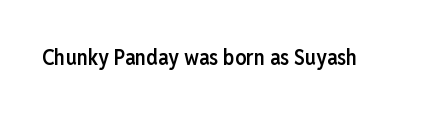
There is no visible air inserted between adjacent glyphs. The characters look somewhat weighty, a semibold short of true bold. Check the space under the baseline: it is left empty. Ascenders rise straight up at ninety degrees.
